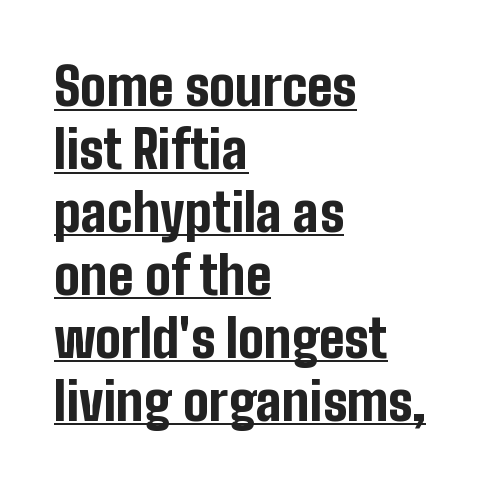
{"serif": "no", "italic": "no", "bold": "yes", "weight": "bold", "width": "condensed", "stroke_contrast": "low", "x_height": "medium", "monospaced": "no", "underline": "yes", "align": "left", "line_spacing_ratio": 1.21, "letter_spacing": "normal", "letter_spacing_em": 0.0, "glyph_px": 52}
